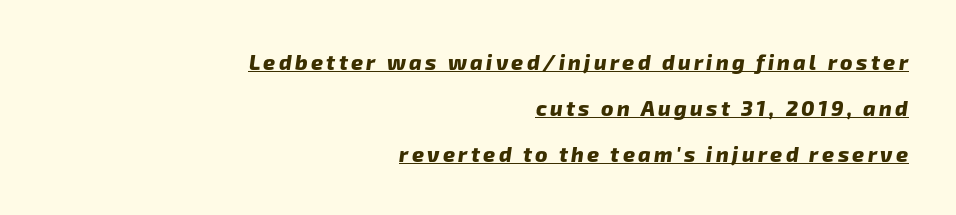
Is there an underline? Yes — a line sits under the letters. In CSS terms this would be text-align: right. Thick stems and heavy bowls — unmistakably bold. Baseline-to-baseline distance is far greater than the letter height.
